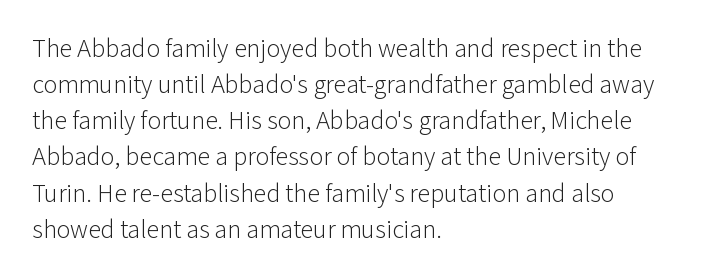
The image shows 26 px text type, upright; set left-aligned, normal line spacing (1.39x), normal letter spacing, not underlined.
